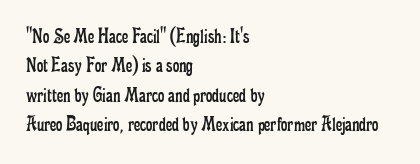
{"italic": "no", "bold": "no", "underline": "no", "align": "left", "line_spacing": "normal", "line_spacing_ratio": 1.34, "letter_spacing": "normal", "letter_spacing_em": 0.0, "glyph_px": 22}
